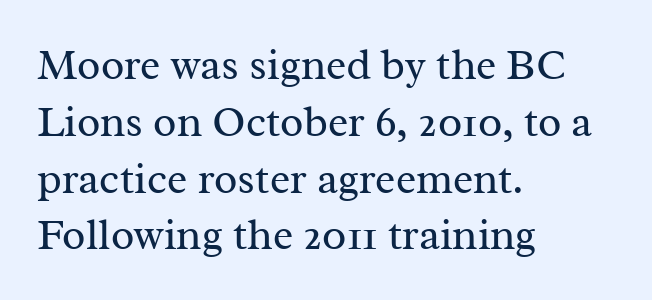
{"serif": "yes", "italic": "no", "bold": "no", "weight": "regular", "width": "normal", "stroke_contrast": "medium", "x_height": "medium", "monospaced": "no", "underline": "no", "align": "left", "line_spacing": "normal", "line_spacing_ratio": 1.32, "letter_spacing": "normal", "letter_spacing_em": 0.0, "glyph_px": 43}
